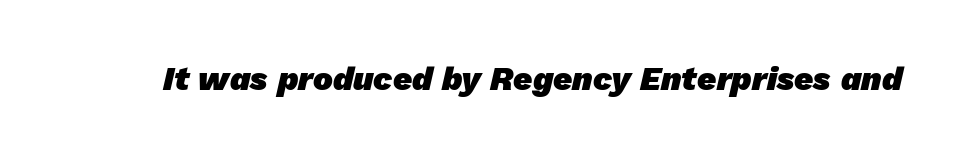
Q: Is the text bold? A: Yes.
Q: Is the typeface a serif or a sans-serif typeface? A: Sans-serif.
Q: Is the text underlined? A: No.
Q: Is the spacing between letters normal or unusually wide? A: Normal.
Q: Width (condensed, normal, or wide)? A: Normal.
Q: Stroke contrast? A: Low.
Q: x-height? A: Medium.
Q: Monospaced? A: No.
